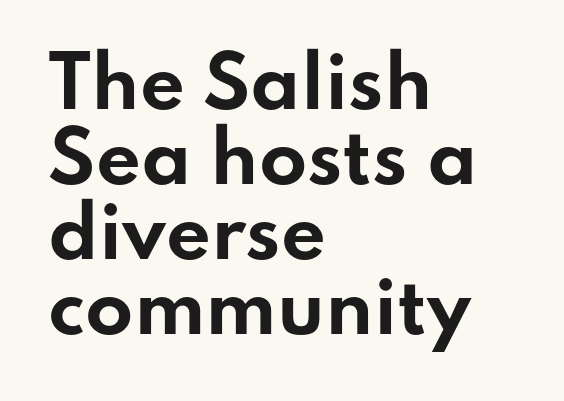
Compared with an ordinary text face, these strokes are far heavier — a full bold. These lines are set flush left with a ragged right edge. Each new line begins almost immediately beneath the previous one. What kind of face is this? One without serifs — a sans.
